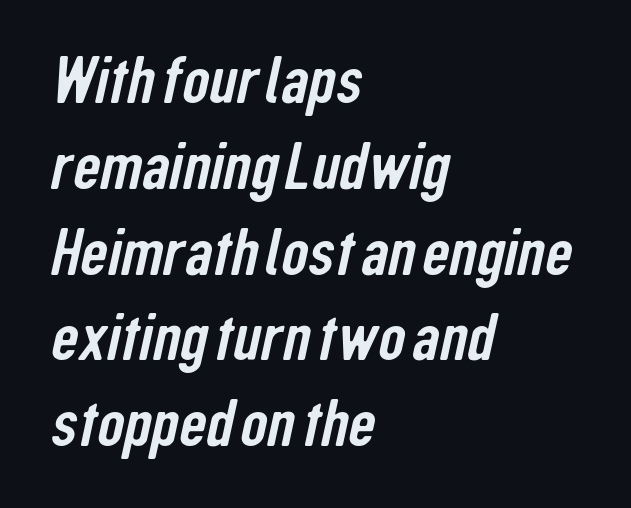
Q: Is the typeface a serif or a sans-serif typeface? A: Sans-serif.
Q: Is the text underlined? A: No.
Q: How is the paragraph aligned? A: Left-aligned.
Q: Is the spacing between letters normal or unusually wide? A: Normal.
Q: Is the spacing between lines tight, normal or loose? A: Normal.
Q: Width (condensed, normal, or wide)? A: Condensed.
Q: Stroke contrast? A: Low.
Q: x-height? A: Medium.
Q: Monospaced? A: No.
